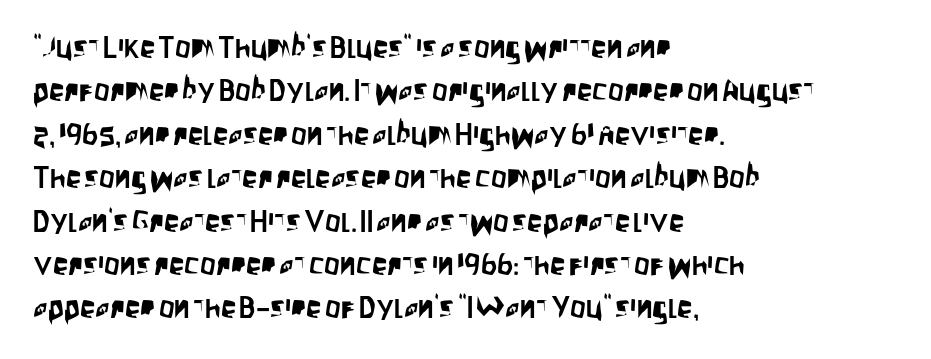
The image shows 31 px condensed sans-serif type, upright; set left-aligned, normal line spacing (1.4x), normal letter spacing, not underlined; low stroke contrast and a large x-height.
